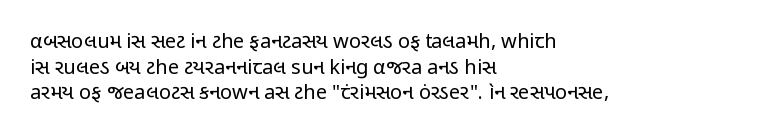
The weight would be labelled regular, book, light, or lighter still. Tall strokes in this sample are plumb rather than angled. These lines stack with their left ends in a neat column. Unmarked baselines from the first word to the last. Regular leading. A typesetter would call this zero additional tracking.
